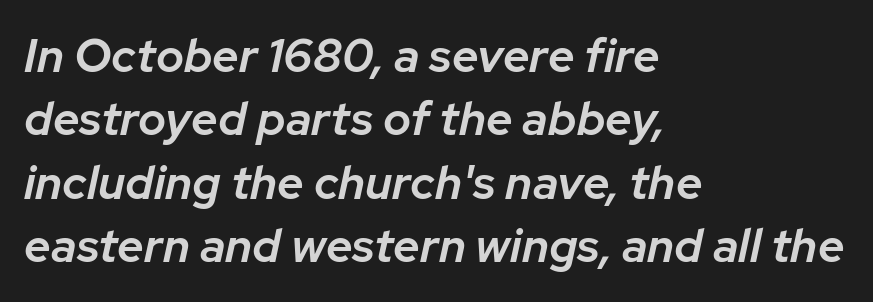
{"italic": "yes", "lean": "right", "slant_degrees": 12, "bold": "semi", "weight": "semibold", "width": "normal", "stroke_contrast": "low", "x_height": "medium", "monospaced": "no", "underline": "no", "align": "left", "line_spacing": "normal", "line_spacing_ratio": 1.35, "letter_spacing": "normal", "letter_spacing_em": 0.0, "glyph_px": 47}
